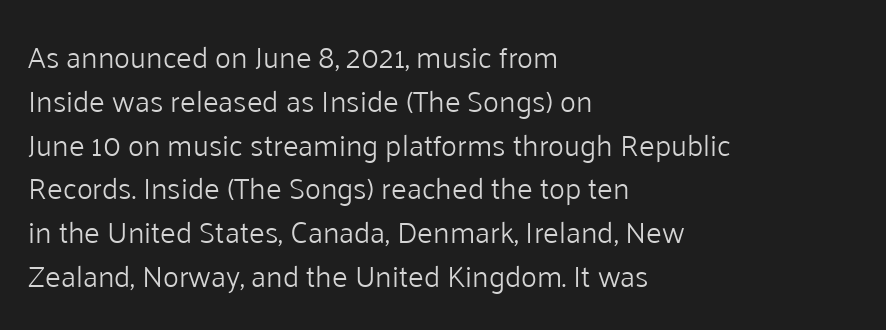
{"serif": "no", "italic": "no", "bold": "no", "weight": "light", "width": "normal", "stroke_contrast": "low", "x_height": "medium", "monospaced": "no", "underline": "no", "align": "left", "line_spacing": "normal", "line_spacing_ratio": 1.46, "letter_spacing": "normal", "letter_spacing_em": 0.0, "glyph_px": 30}
